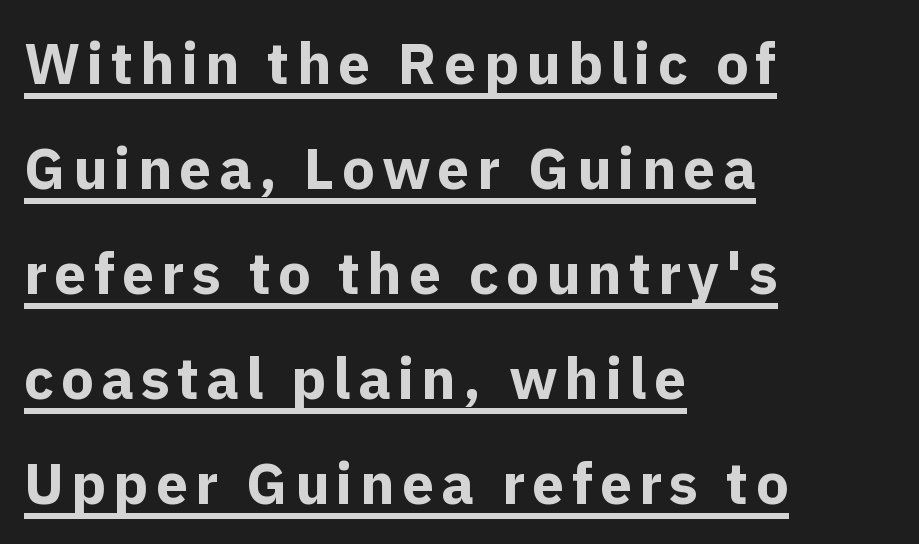
{"serif": "no", "italic": "no", "bold": "yes", "weight": "bold", "width": "normal", "x_height": "medium", "monospaced": "no", "underline": "yes", "align": "left", "line_spacing_ratio": 1.81, "glyph_px": 58}
